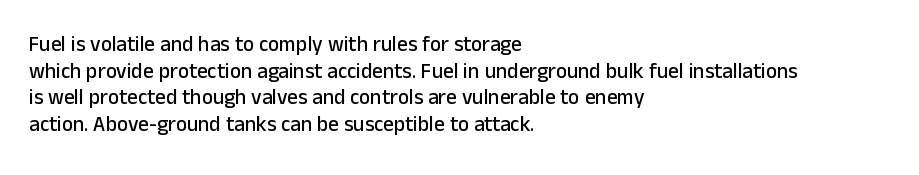
{"italic": "no", "underline": "no", "align": "left", "line_spacing": "normal", "line_spacing_ratio": 1.27, "letter_spacing": "normal", "letter_spacing_em": 0.0, "glyph_px": 21}
